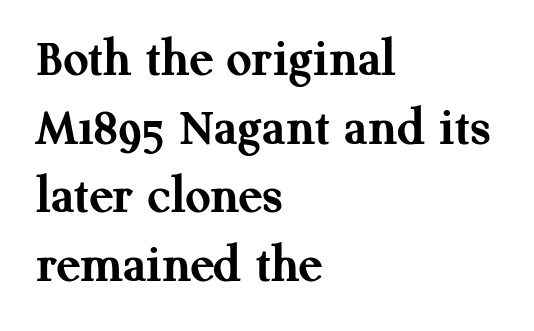
These lines are rendered in a variable-pitch font. Strong, thick strokes mark this as bold type. The baseline area is clear. The designer went with a serif here, giving each stem small feet. What stands out about the letter spacing? Nothing — it is the standard amount. Rendered with straight, roman letterforms.
